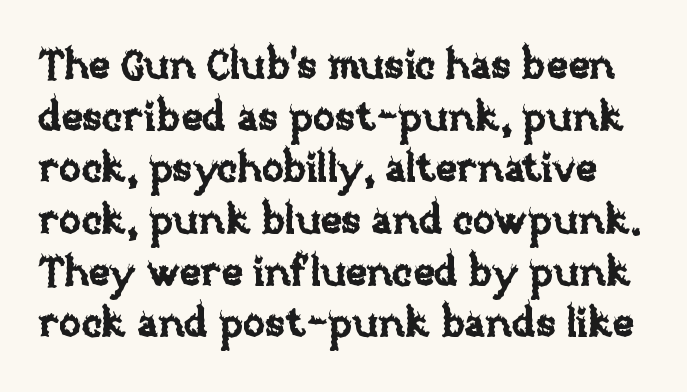
{"italic": "no", "width": "normal", "stroke_contrast": "low", "x_height": "large", "monospaced": "no", "underline": "no", "line_spacing": "normal", "line_spacing_ratio": 1.26, "letter_spacing": "normal", "letter_spacing_em": 0.0, "glyph_px": 41}
